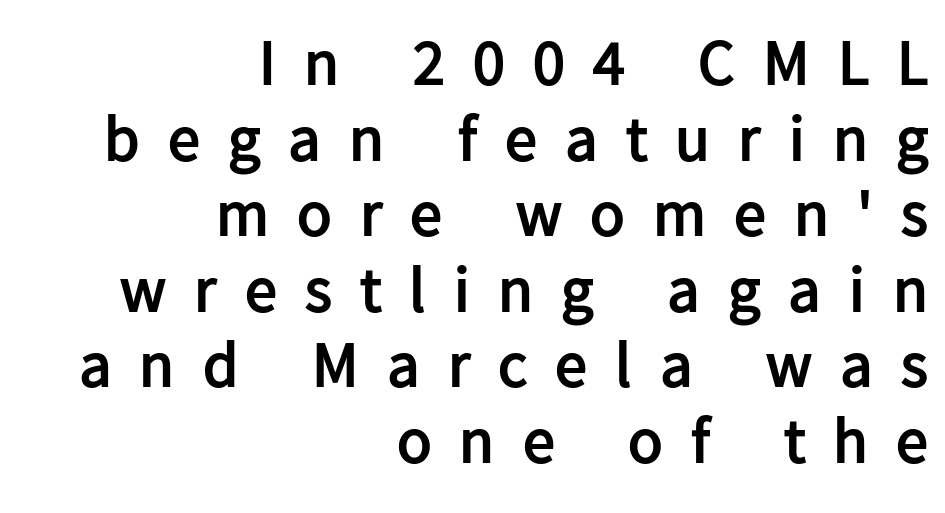
Regarding serifs, this sample does without them. Plenty of ink on the page — the face is bold. The baseline area is clear. The rendering inserts visible extra space after every character. The lines are quadded right.
